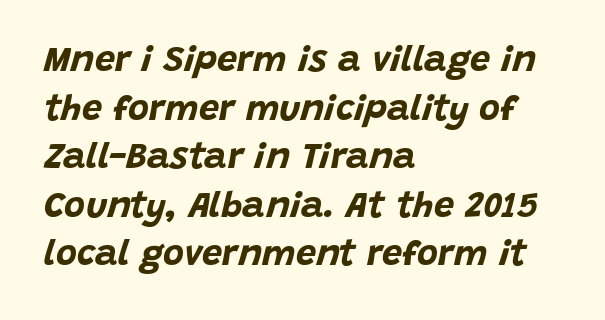
The image shows 36 px bold type, italic (leaning right); set left-aligned, normal line spacing (1.35x), normal letter spacing, not underlined; low stroke contrast and a large x-height.
